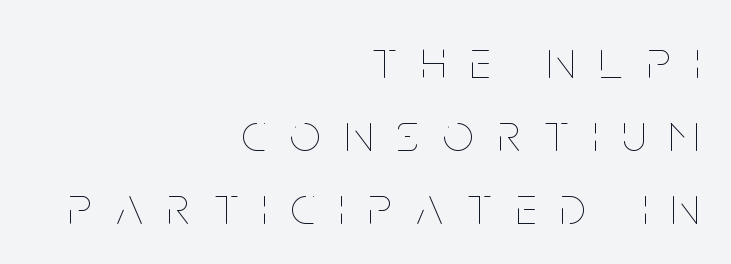
The image shows 54 px thin, condensed type, upright; set right-aligned, normal line spacing (1.35x), unusually wide letter spacing (+0.45 em), not underlined; low stroke contrast and a large x-height.
